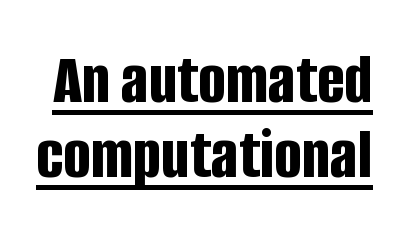
Classification — sans serif. Vertical spacing — tight. Unlike italic type, these characters show no tilt at all. Like a heading marked for emphasis, these lines bear an underscore. Spacing verdict: proportional, widths tailored to each character.
